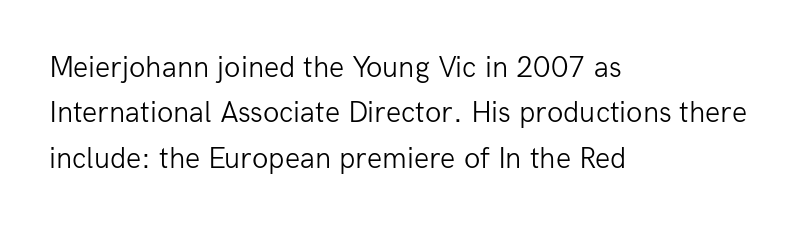
{"serif": "no", "italic": "no", "bold": "no", "weight": "light", "width": "normal", "stroke_contrast": "low", "x_height": "medium", "monospaced": "no", "underline": "no", "align": "left", "line_spacing": "normal", "line_spacing_ratio": 1.51, "letter_spacing": "normal", "letter_spacing_em": 0.0, "glyph_px": 30}
